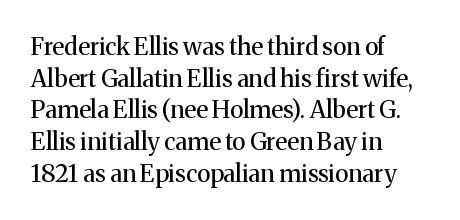
{"italic": "no", "bold": "no", "underline": "no", "align": "left", "line_spacing": "normal", "line_spacing_ratio": 1.32, "letter_spacing": "normal", "letter_spacing_em": 0.0, "glyph_px": 24}
